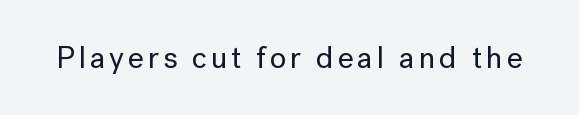
The image shows 31 px sans-serif type, upright; set not underlined; low stroke contrast and a medium x-height.
